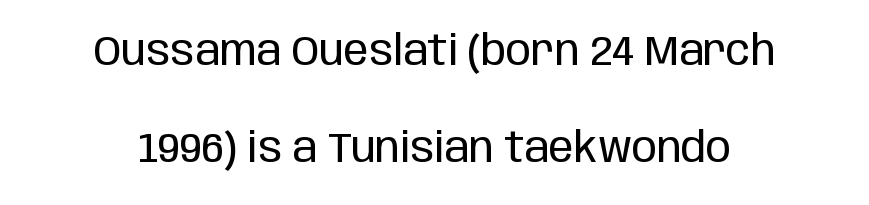
The image shows 42 px regular-weight, condensed sans-serif type, upright; set centered, loose line spacing (2.32x), normal letter spacing, not underlined; low stroke contrast and a large x-height.
